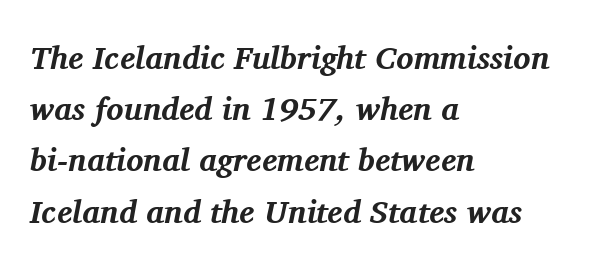
{"serif": "yes", "italic": "yes", "lean": "right", "slant_degrees": 11, "bold": "yes", "weight": "bold", "width": "normal", "stroke_contrast": "medium", "x_height": "medium", "monospaced": "no", "underline": "no", "align": "left", "line_spacing": "normal", "line_spacing_ratio": 1.6, "letter_spacing": "normal", "letter_spacing_em": 0.0, "glyph_px": 32}
